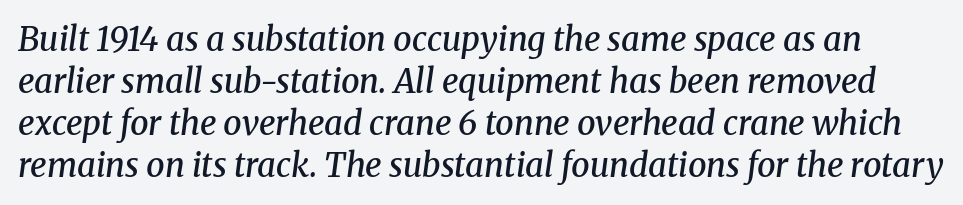
Q: Is the text bold? A: Semi-bold.
Q: Is the text italic (slanted)? A: Yes, it leans right by about 8 degrees.
Q: Is the typeface a serif or a sans-serif typeface? A: Serif.
Q: Is the text underlined? A: No.
Q: Is the spacing between letters normal or unusually wide? A: Normal.
Q: Is the spacing between lines tight, normal or loose? A: Normal.
Q: Width (condensed, normal, or wide)? A: Normal.
Q: Stroke contrast? A: Medium.
Q: x-height? A: Medium.
Q: Monospaced? A: No.
